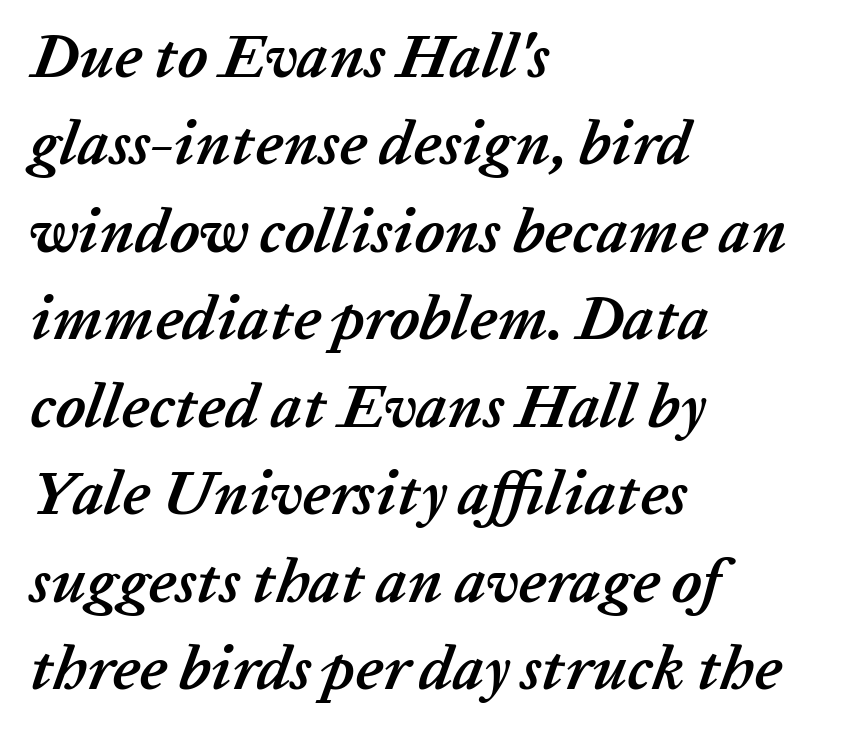
Q: Is the text bold? A: Yes.
Q: Is the text italic (slanted)? A: Yes, it leans right by about 20 degrees.
Q: Is the text underlined? A: No.
Q: How is the paragraph aligned? A: Left-aligned.
Q: Is the spacing between letters normal or unusually wide? A: Normal.
Q: Is the spacing between lines tight, normal or loose? A: Normal.
Q: Width (condensed, normal, or wide)? A: Normal.
Q: Stroke contrast? A: Low.
Q: x-height? A: Medium.
Q: Monospaced? A: No.
